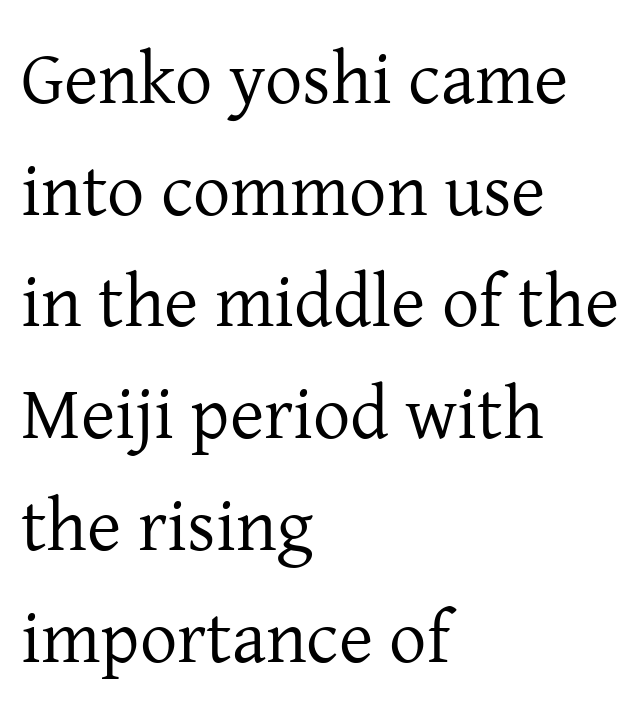
The image shows 74 px regular-weight serif type, upright; set left-aligned, normal line spacing (1.51x), normal letter spacing, not underlined; low stroke contrast and a medium x-height.
